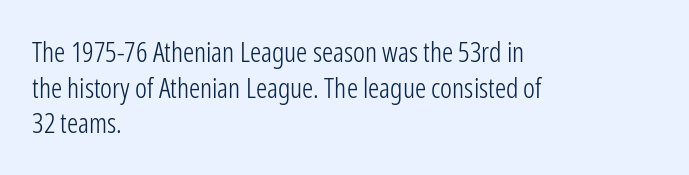
Q: Is the text bold? A: No.
Q: Is the text italic (slanted)? A: No, it is upright.
Q: Is the typeface a serif or a sans-serif typeface? A: Sans-serif.
Q: Is the text underlined? A: No.
Q: How is the paragraph aligned? A: Left-aligned.
Q: Is the spacing between letters normal or unusually wide? A: Normal.
Q: Is the spacing between lines tight, normal or loose? A: Normal.
Q: Width (condensed, normal, or wide)? A: Condensed.
Q: Stroke contrast? A: Low.
Q: x-height? A: Medium.
Q: Monospaced? A: No.
